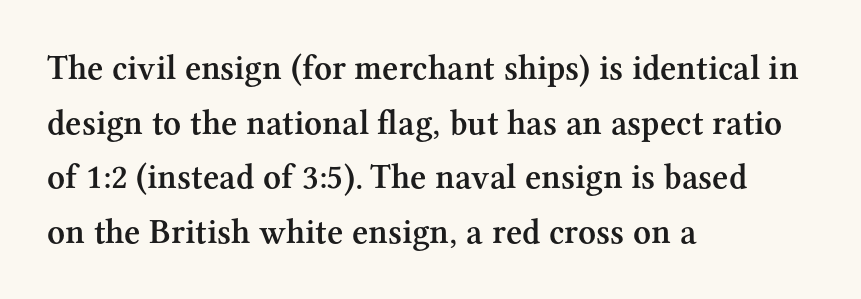
{"serif": "yes", "italic": "no", "bold": "semi", "weight": "semibold", "width": "normal", "stroke_contrast": "medium", "x_height": "medium", "monospaced": "no", "underline": "no", "align": "left", "line_spacing": "normal", "line_spacing_ratio": 1.56, "letter_spacing": "normal", "letter_spacing_em": 0.0, "glyph_px": 35}
